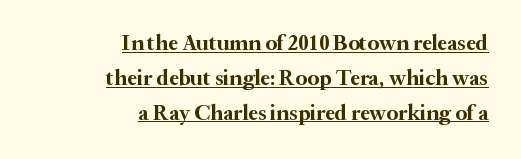
The image shows 22 px bold type, upright; set right-aligned, normal line spacing (1.58x), normal letter spacing, underlined.
